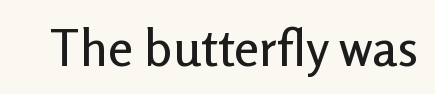
Q: Is the text italic (slanted)? A: No, it is upright.
Q: Is the typeface a serif or a sans-serif typeface? A: Sans-serif.
Q: Is the text underlined? A: No.
Q: Is the spacing between letters normal or unusually wide? A: Normal.
Q: Width (condensed, normal, or wide)? A: Normal.
Q: Stroke contrast? A: Low.
Q: x-height? A: Medium.
Q: Monospaced? A: No.
